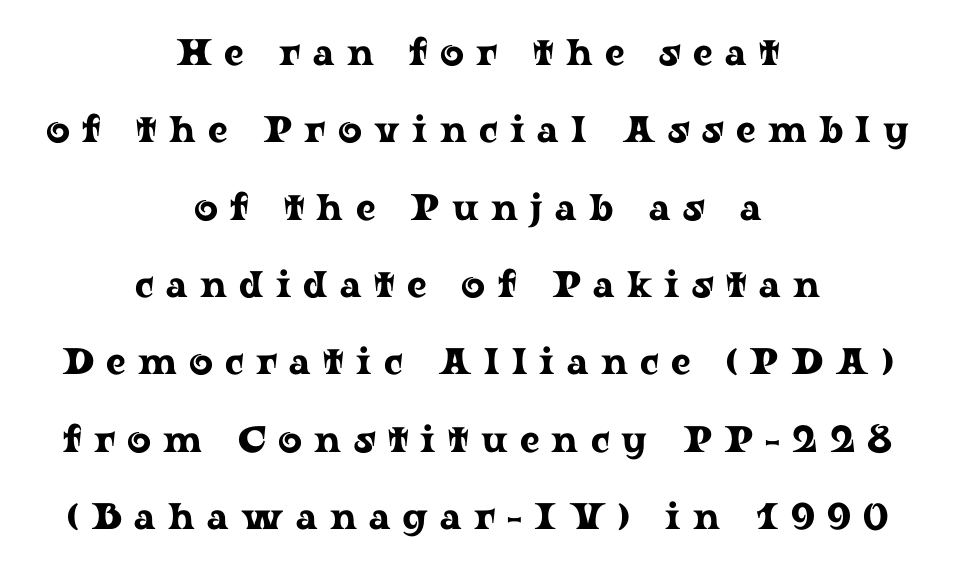
The image shows 37 px wide serif type, upright; set centered, loose line spacing (2.09x), unusually wide letter spacing (+0.33 em), not underlined; low stroke contrast and a medium x-height.
